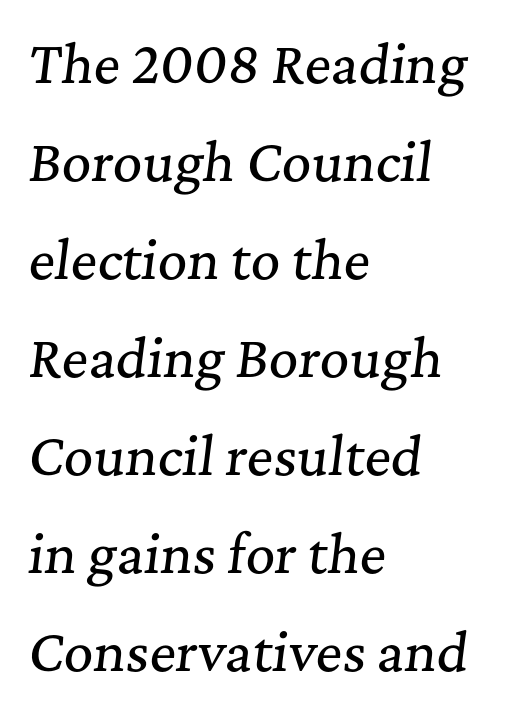
The baseline area is clear. Is the letter spacing exaggerated? No — it looks like the ordinary default. Note the varied advance widths — an 'i' is clearly narrower than an 'm'. Observe the lean: these are italic letterforms.
